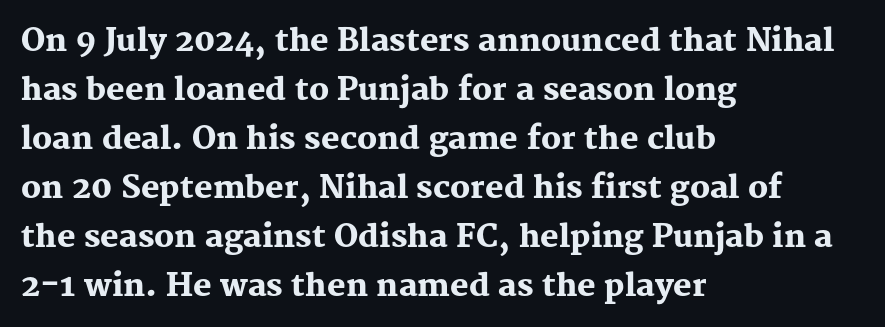
Q: Is the text bold? A: Yes.
Q: Is the text italic (slanted)? A: No, it is upright.
Q: Is the typeface a serif or a sans-serif typeface? A: Serif.
Q: Is the text underlined? A: No.
Q: How is the paragraph aligned? A: Left-aligned.
Q: Is the spacing between letters normal or unusually wide? A: Normal.
Q: Is the spacing between lines tight, normal or loose? A: Normal.
Q: Width (condensed, normal, or wide)? A: Normal.
Q: Stroke contrast? A: Medium.
Q: x-height? A: Medium.
Q: Monospaced? A: No.
